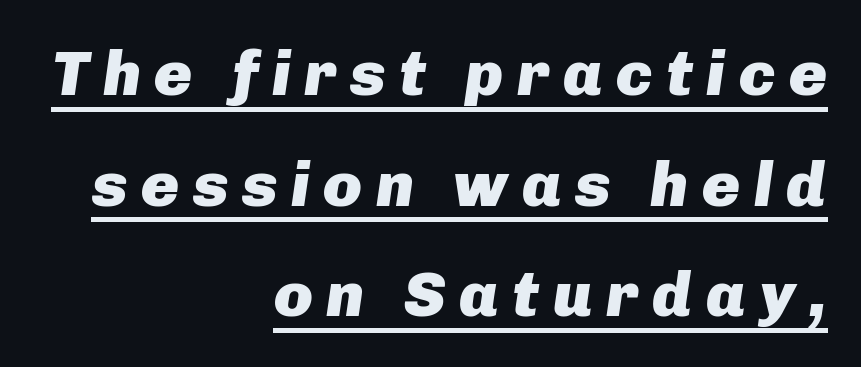
The image shows 64 px heavy type, italic (leaning right); set right-aligned, line spacing 1.73x, unusually wide letter spacing (+0.21 em), underlined; low stroke contrast and a medium x-height.
